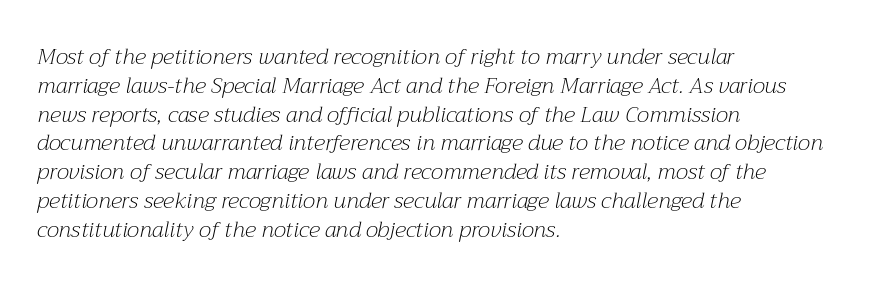
{"italic": "yes", "lean": "right", "slant_degrees": 12, "bold": "no", "underline": "no", "align": "left", "line_spacing": "normal", "line_spacing_ratio": 1.31, "letter_spacing": "normal", "letter_spacing_em": 0.0, "glyph_px": 22}
